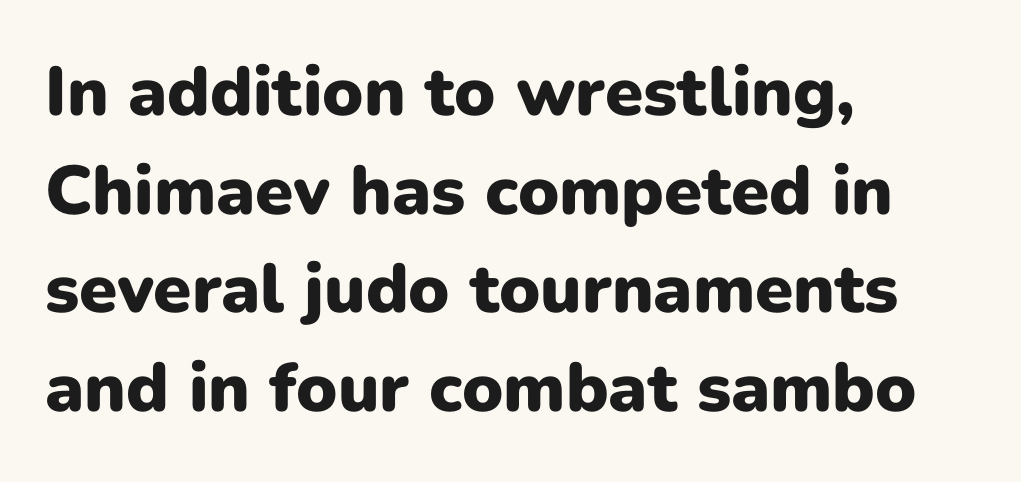
Here the designer chose a conventional face with non-uniform glyph widths. Underline: absent. In terms of weight, the rendering is a true, heavy bold. A typesetter would call this leading conventional body-copy spacing.
